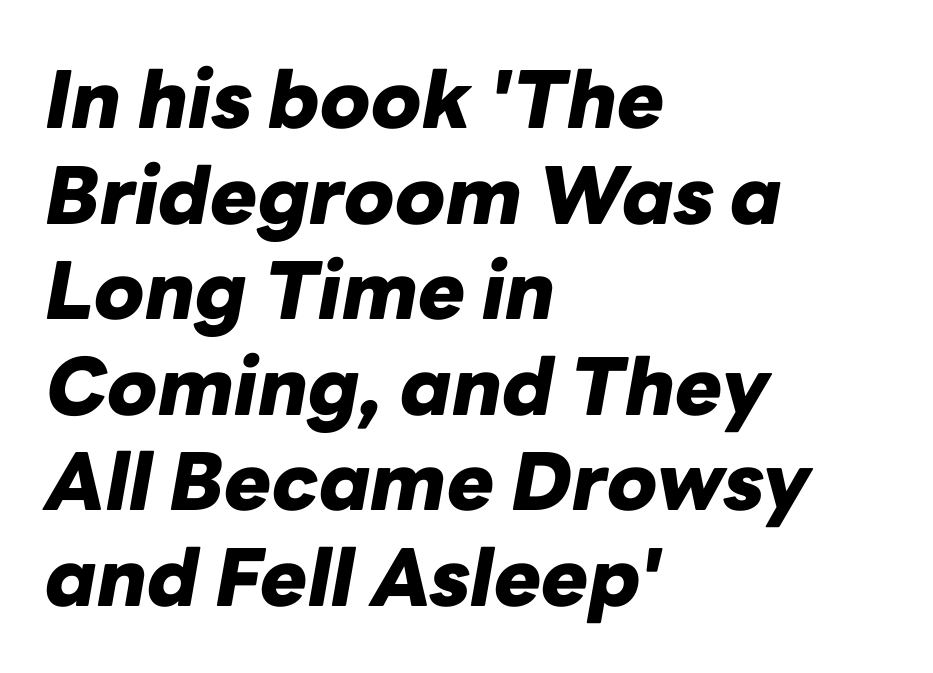
Honestly, the letter spacing is just normal — you wouldn't notice it. Alignment: flush left. Stroke thickness is high; the sample reads as a true bold. Is this a fixed-width face? No — the glyphs have proportional, varying widths. Emphasis-style slanted type is in use.
